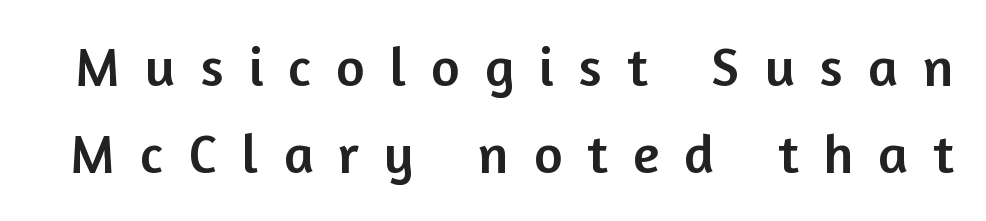
The image shows 55 px sans-serif type, upright; set normal line spacing (1.59x), unusually wide letter spacing (+0.46 em), not underlined; low stroke contrast and a medium x-height.
